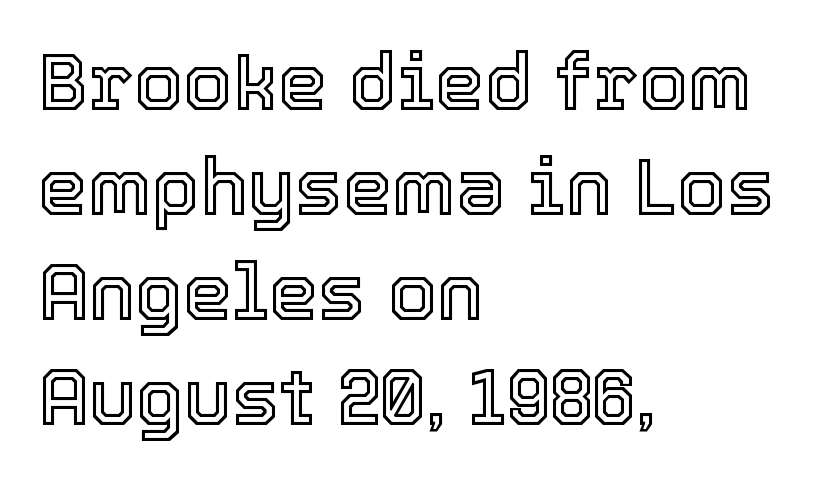
Ordinary non-slanted type is in use. Note the varied advance widths — an 'i' is clearly narrower than an 'm'. Look at the tracking — it's just the regular setting, nothing added. The lines are quadded left. Descender tails drop into unmarked territory.
